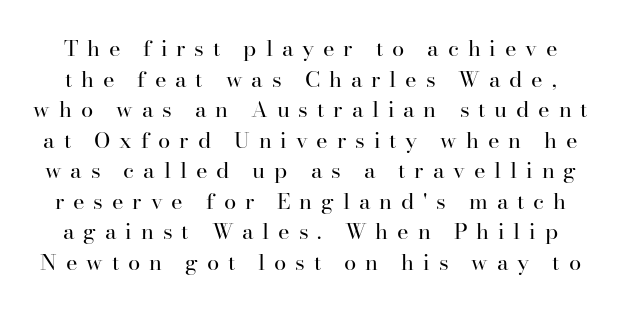
The image shows 22 px text type, upright; set normal line spacing (1.39x), unusually wide letter spacing (+0.4 em), not underlined.
